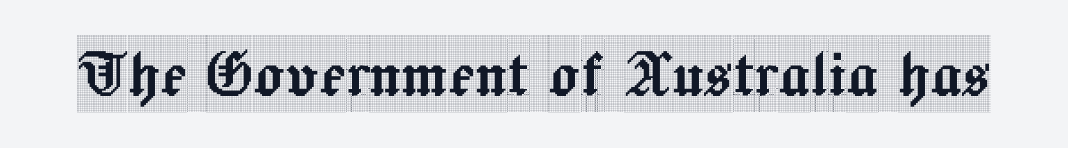
{"serif": "yes", "italic": "no", "width": "condensed", "x_height": "large", "monospaced": "no", "underline": "no", "letter_spacing": "normal", "letter_spacing_em": 0.0, "glyph_px": 77}
